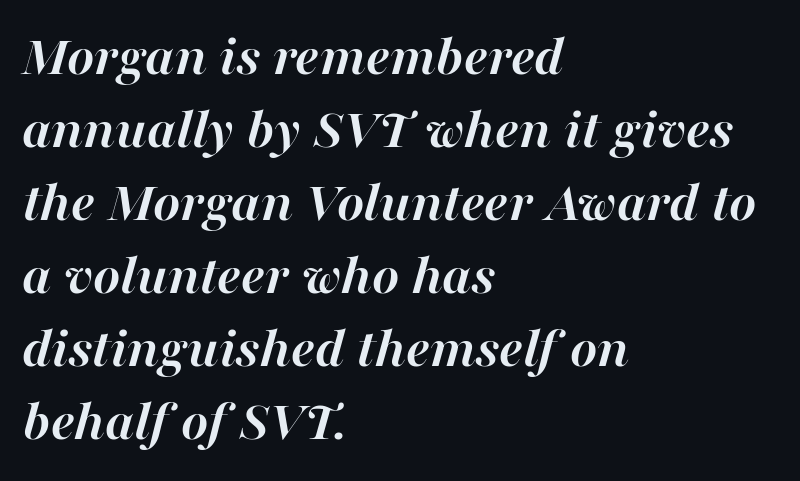
Characters are canted at an angle relative to the baseline's perpendicular. Is there much room between lines? A standard amount, neither cramped nor airy. I'd describe the lettering as bold — thick and assertive. Horizontally, the lines are justified to the leading edge only. Here the glyphs are tracked normally, forming tight word shapes. Do the characters align in a grid? No, the font is proportional.
